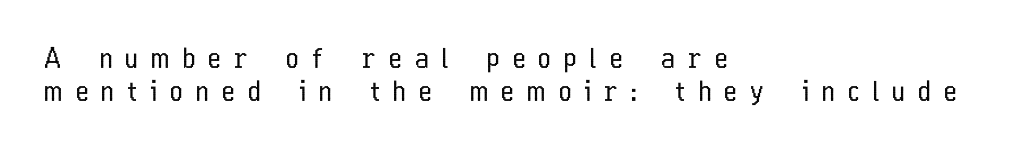
The text block is weighted toward the left margin, trailing off unevenly rightward. Plain, unruled lines of type. The typography opts for an upright posture over an oblique one. Words appear elongated and porous because spacing is wide. The face looks like a standard text weight, possibly lighter.
